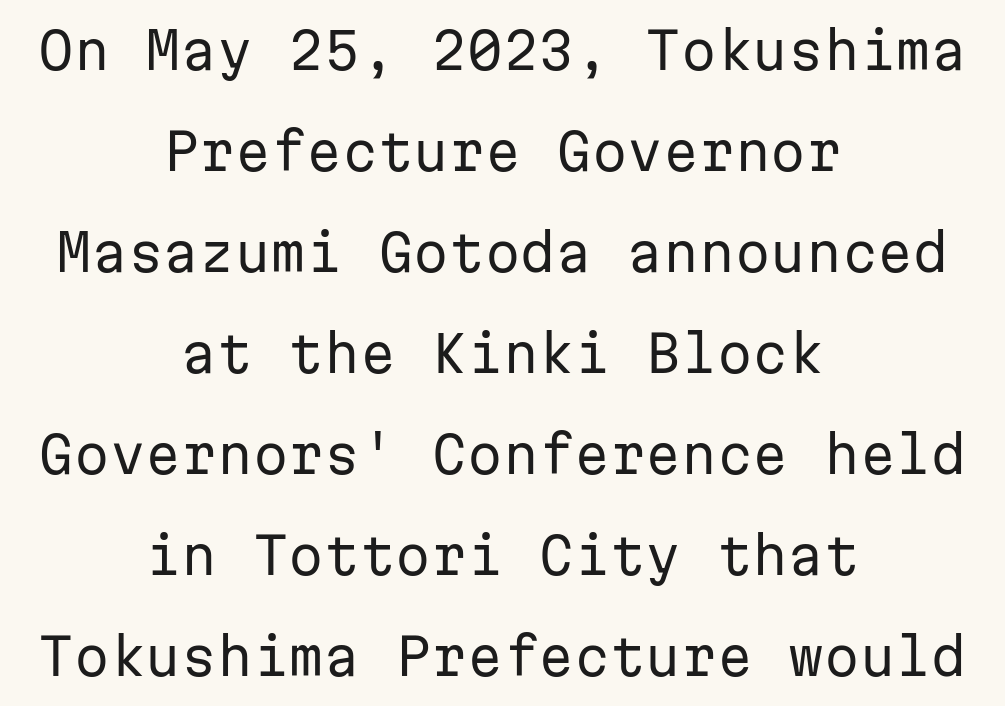
{"serif": "no", "italic": "no", "bold": "no", "weight": "regular", "width": "normal", "stroke_contrast": "low", "x_height": "medium", "monospaced": "yes", "underline": "no", "align": "center", "line_spacing": "loose", "line_spacing_ratio": 1.98, "letter_spacing": "normal", "letter_spacing_em": 0.0, "glyph_px": 51}
